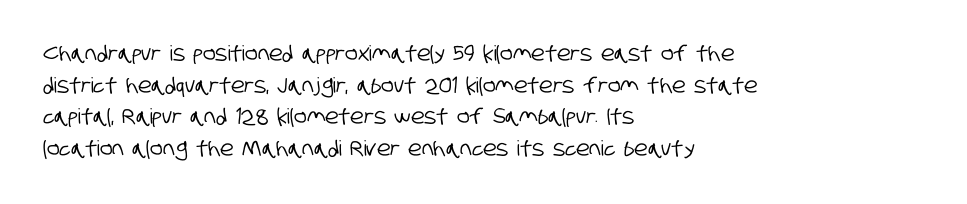
{"underline": "no", "align": "left", "line_spacing": "normal", "line_spacing_ratio": 1.51, "letter_spacing": "normal", "letter_spacing_em": 0.0, "glyph_px": 21}
